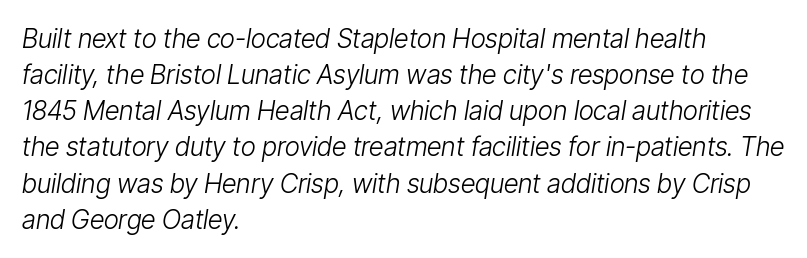
The image shows 26 px text type, italic (leaning right); set left-aligned, normal line spacing (1.39x), normal letter spacing, not underlined.
